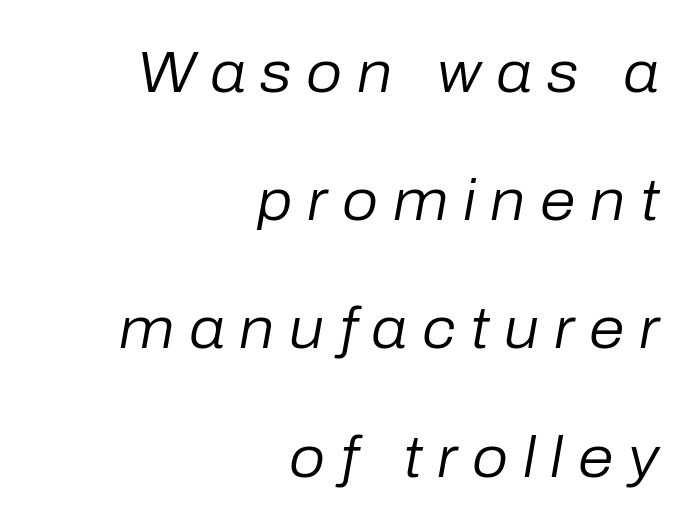
The image shows 57 px regular-weight type, italic (leaning right); set right-aligned, loose line spacing (2.25x), unusually wide letter spacing (+0.26 em), not underlined; low stroke contrast and a medium x-height.
